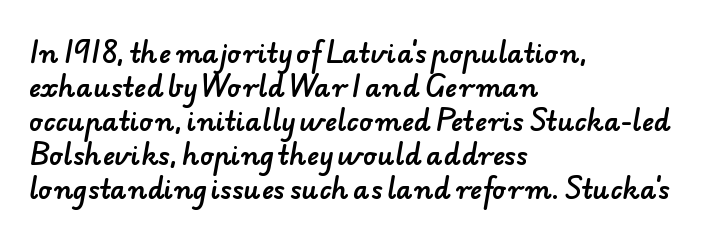
The image shows 26 px text type; set left-aligned, normal line spacing (1.31x), normal letter spacing, not underlined.
